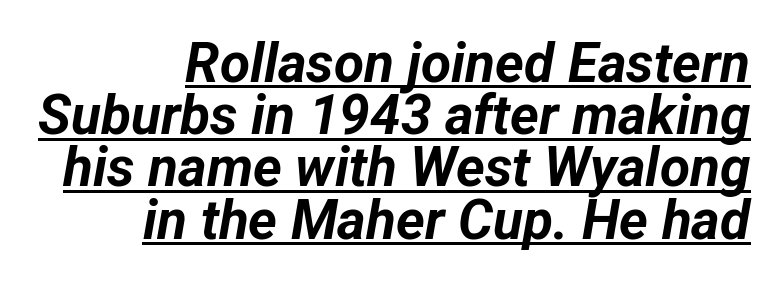
The rendering applies a slant to the glyphs. If you measured baseline to baseline, you'd find a short distance. The face used here appears with an underline applied. Students, this is bold: see how much ink each stroke carries. Line ends are locked; line starts wander.
